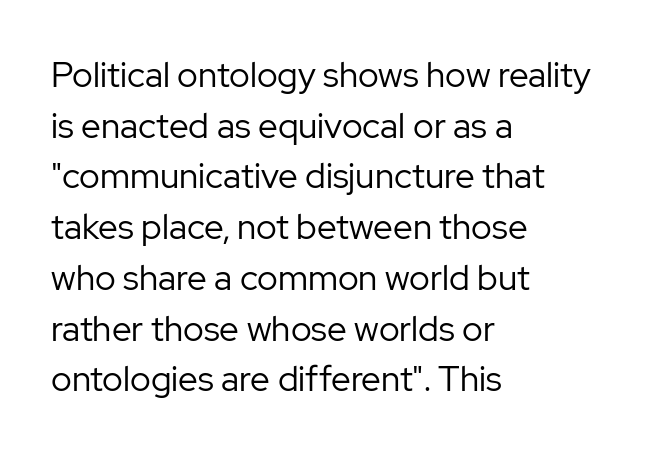
The image shows 35 px regular-weight sans-serif type, upright; set left-aligned, normal line spacing (1.45x), normal letter spacing, not underlined; low stroke contrast and a medium x-height.
